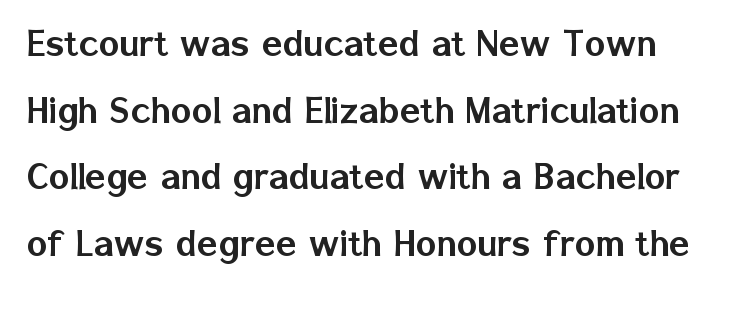
Character widths vary here, with narrow letters taking less room than wide ones. Clear beneath every line of the passage. Posture: straight, roman, zero tilt. Each line starts at the same left margin while the right side varies. Nothing unusual about the tracking: characters are spaced as the font intends.
